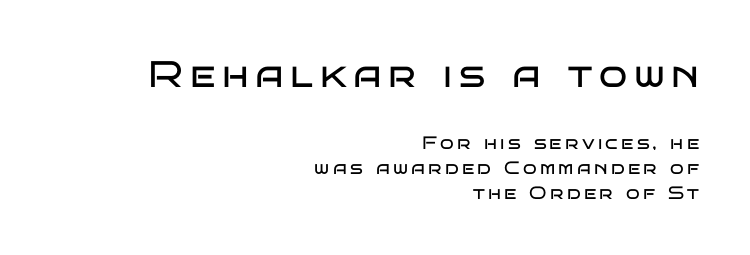
Examine the stroke ends and you'll find no serifs. Typesetter's note — upper block bumped up in size, lower block left smaller. The characters are drawn with everyday or finer stroke widths. Underlining? Definitely not there.
